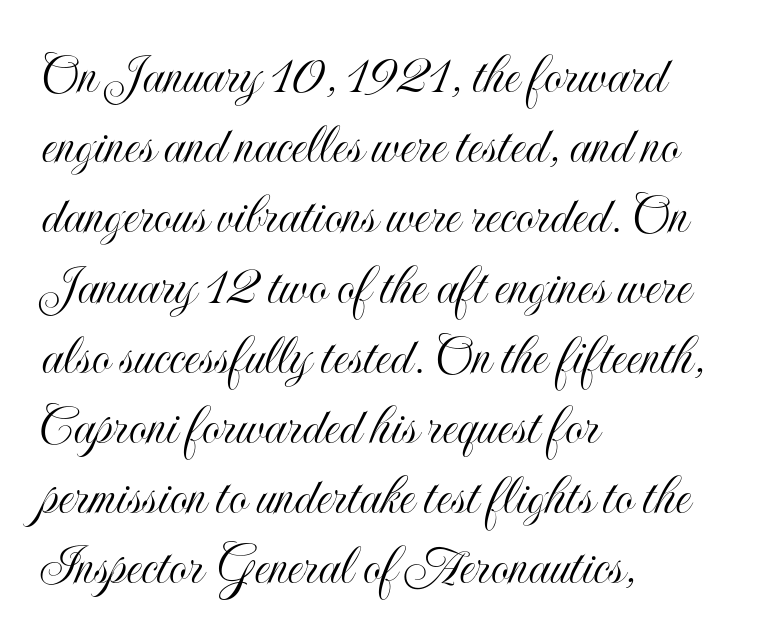
Q: Is the text italic (slanted)? A: Yes.
Q: Is the text underlined? A: No.
Q: How is the paragraph aligned? A: Left-aligned.
Q: Is the spacing between letters normal or unusually wide? A: Normal.
Q: Width (condensed, normal, or wide)? A: Condensed.
Q: x-height? A: Small.
Q: Monospaced? A: No.
